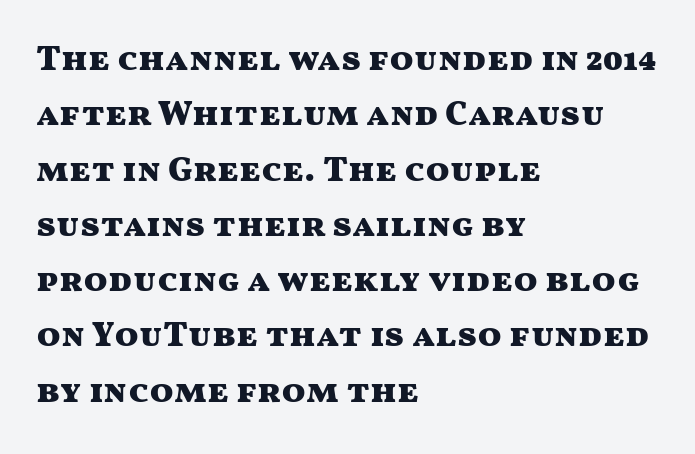
The image shows 35 px heavy, wide sans-serif type, upright; set left-aligned, normal line spacing (1.58x), normal letter spacing, not underlined; medium stroke contrast and a medium x-height.
